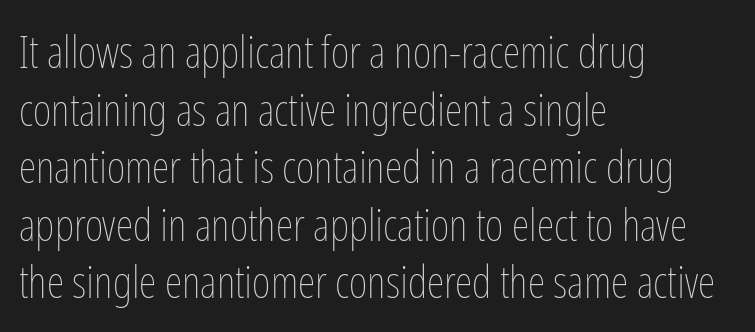
Q: Is the text bold? A: No.
Q: Is the text italic (slanted)? A: No, it is upright.
Q: Is the text underlined? A: No.
Q: How is the paragraph aligned? A: Left-aligned.
Q: Is the spacing between letters normal or unusually wide? A: Normal.
Q: Is the spacing between lines tight, normal or loose? A: Normal.
Q: Width (condensed, normal, or wide)? A: Condensed.
Q: Stroke contrast? A: Low.
Q: x-height? A: Medium.
Q: Monospaced? A: No.
